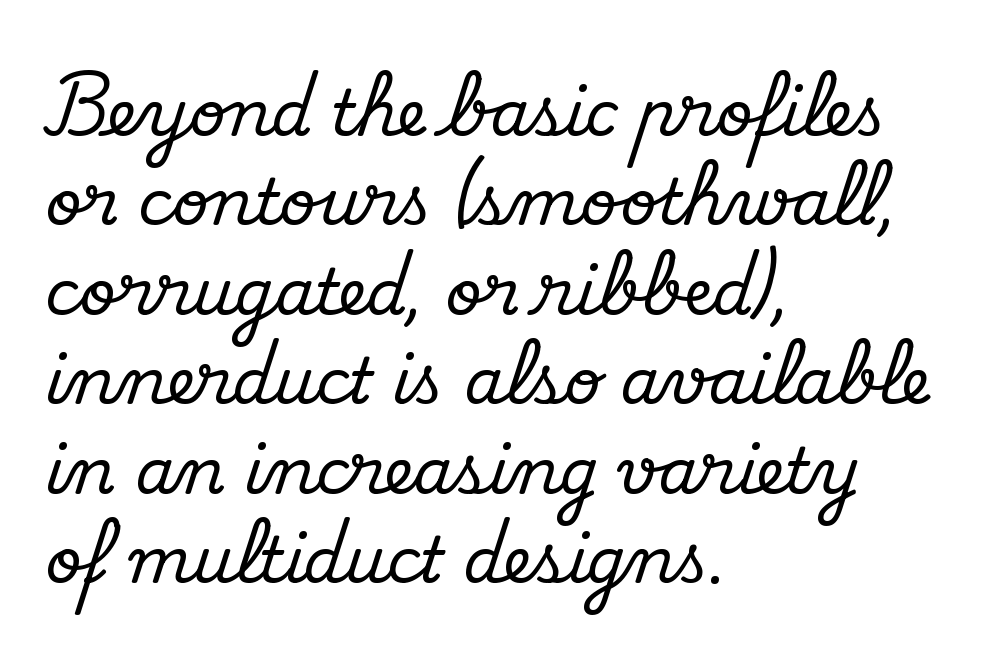
Successive baselines arrive at the customary interval. Line starts are locked; line ends wander. The passage shown is typed in a proportional face where columns would drift. The passage shown has conventional tracking throughout. Unmarked baselines from the first word to the last.
